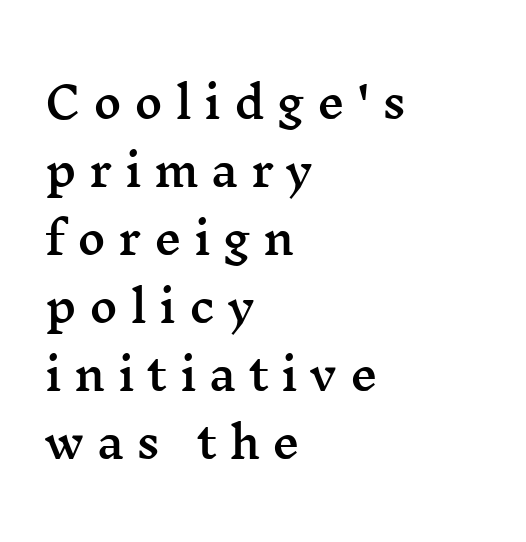
What's the leading like? Ordinary, nothing unusual. This sample has the flowing, uneven cadence of proportional lettering. Check where the strokes stop: tiny serifs finish them off. The tracking reads as deliberately expanded to a designer's eye. Upright lettering throughout. This rendering features lettering with no underline.
